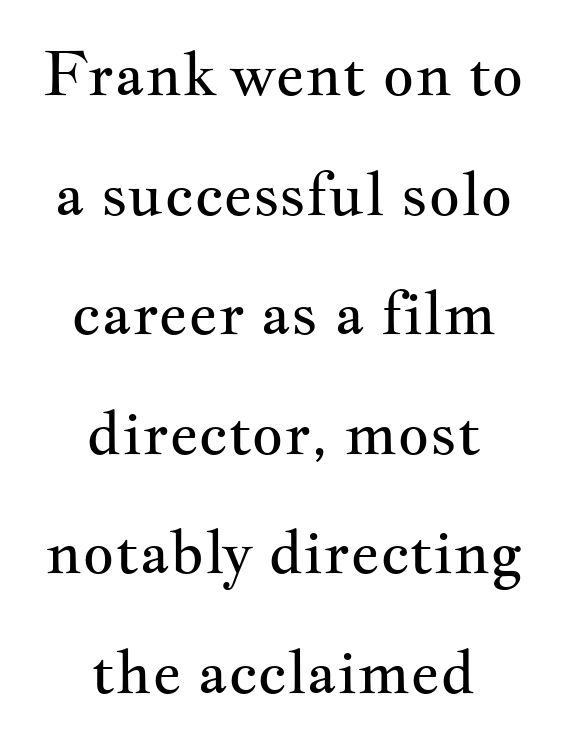
Q: Is the text bold? A: No.
Q: Is the text italic (slanted)? A: No, it is upright.
Q: Is the typeface a serif or a sans-serif typeface? A: Serif.
Q: Is the text underlined? A: No.
Q: How is the paragraph aligned? A: Centered.
Q: Is the spacing between letters normal or unusually wide? A: Normal.
Q: Is the spacing between lines tight, normal or loose? A: Loose.
Q: Width (condensed, normal, or wide)? A: Wide.
Q: Stroke contrast? A: Medium.
Q: x-height? A: Small.
Q: Monospaced? A: No.
